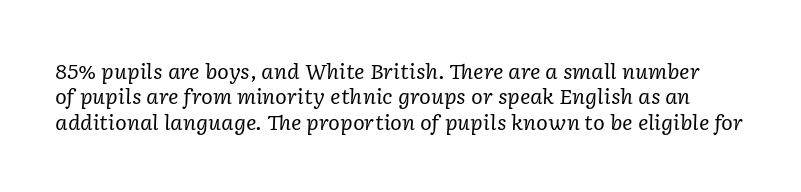
Is this a heavy cut? Hardly; it is regular or lighter. Each word holds together tightly as a unit, with standard inter-letter gaps. A typesetter would call this leading conventional body-copy spacing. Honestly, there is no underline to notice here at all. When letters slant like this, we call the style italic.
